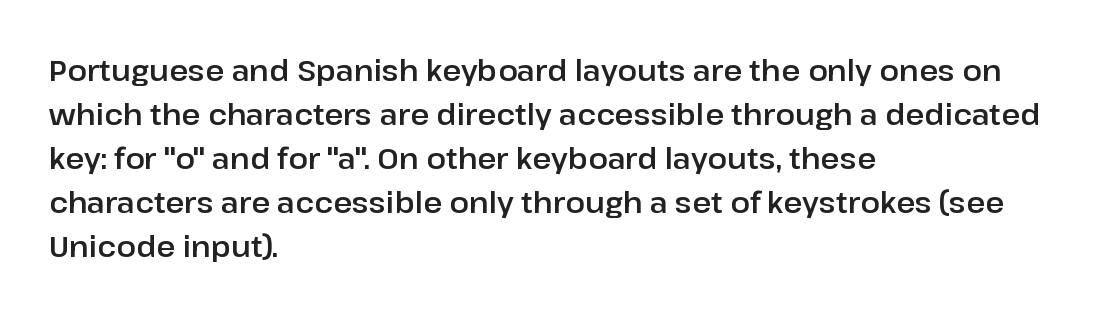
Q: Is the text italic (slanted)? A: No, it is upright.
Q: Is the typeface a serif or a sans-serif typeface? A: Sans-serif.
Q: Is the text underlined? A: No.
Q: How is the paragraph aligned? A: Left-aligned.
Q: Is the spacing between letters normal or unusually wide? A: Normal.
Q: Is the spacing between lines tight, normal or loose? A: Normal.
Q: Width (condensed, normal, or wide)? A: Normal.
Q: Stroke contrast? A: Low.
Q: x-height? A: Medium.
Q: Monospaced? A: No.
